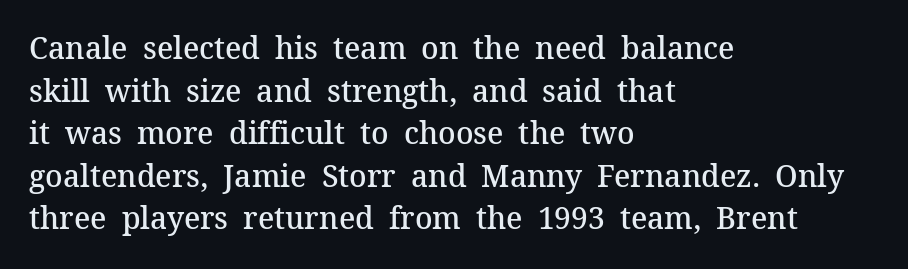
Q: Is the text bold? A: Semi-bold.
Q: Is the text italic (slanted)? A: No, it is upright.
Q: Is the typeface a serif or a sans-serif typeface? A: Serif.
Q: Is the text underlined? A: No.
Q: How is the paragraph aligned? A: Left-aligned.
Q: Is the spacing between letters normal or unusually wide? A: Normal.
Q: Is the spacing between lines tight, normal or loose? A: Normal.
Q: Width (condensed, normal, or wide)? A: Normal.
Q: Stroke contrast? A: Medium.
Q: x-height? A: Medium.
Q: Monospaced? A: No.
